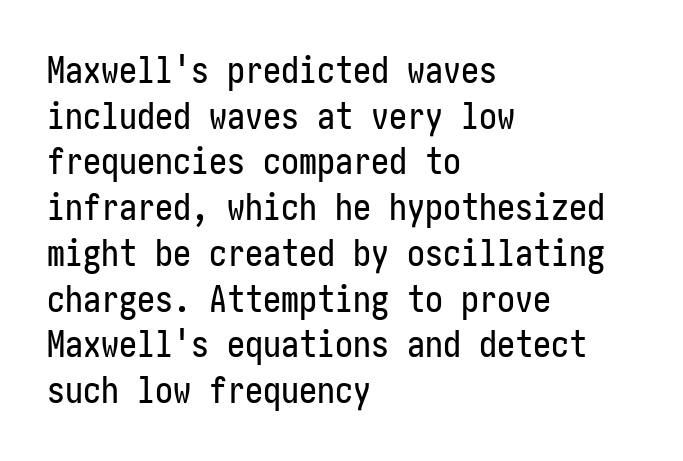
Letter spacing: default. All the whitespace from short lines collects on the right. Nope, no serifs anywhere on these letters. Quick note: underline off. The specimen reads as upright at a glance.
